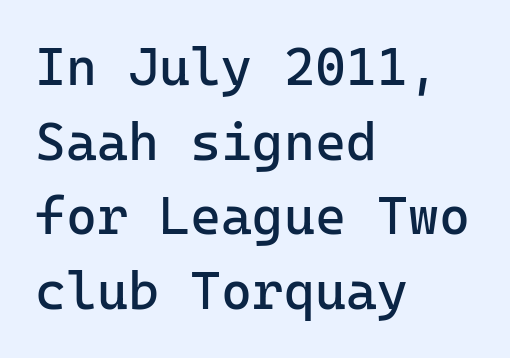
Casual observation: everything's shoved over to the left. Here the glyphs are tracked normally, forming tight word shapes. Each row of text sits above clean, open space. Is the type heavy? It reads as light-to-regular instead. Spacing verdict: monospaced, one width for all characters. Grotesque or geometric, the face here clearly has no serifs.
